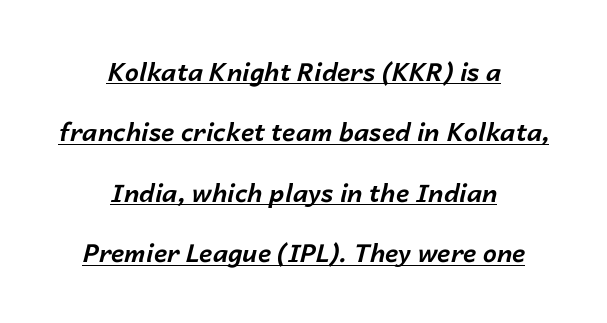
The image shows 25 px bold type, italic (leaning right); set centered, loose line spacing (2.42x), normal letter spacing, underlined.
